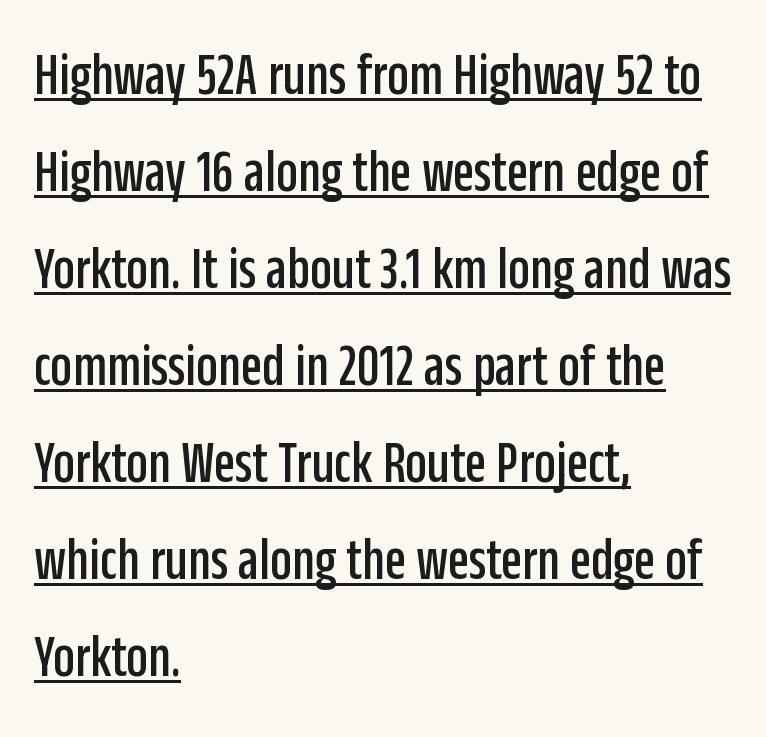
Q: Is the text italic (slanted)? A: No, it is upright.
Q: Is the typeface a serif or a sans-serif typeface? A: Sans-serif.
Q: Is the text underlined? A: Yes.
Q: How is the paragraph aligned? A: Left-aligned.
Q: Is the spacing between letters normal or unusually wide? A: Normal.
Q: Is the spacing between lines tight, normal or loose? A: Normal.
Q: Width (condensed, normal, or wide)? A: Condensed.
Q: Stroke contrast? A: Low.
Q: x-height? A: Large.
Q: Monospaced? A: No.
